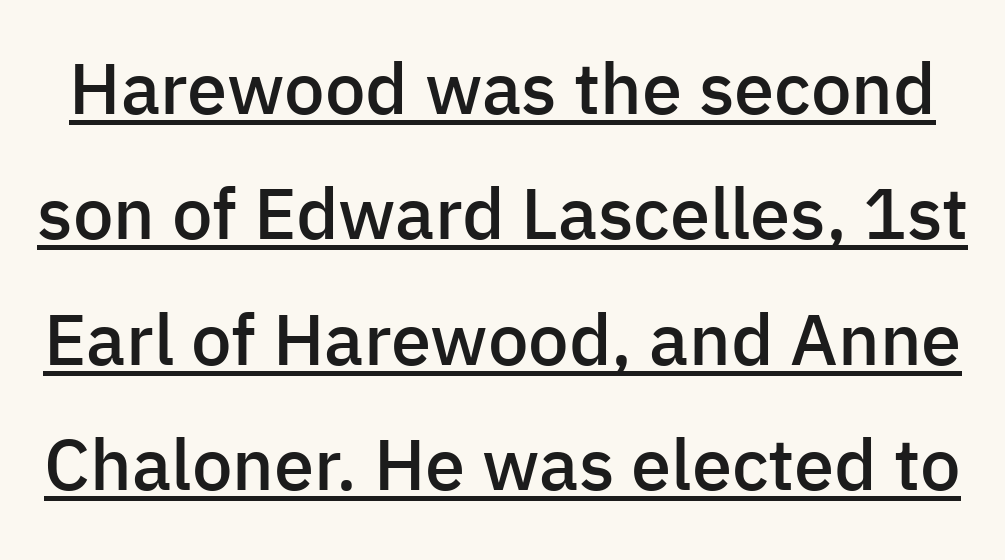
Q: Is the text bold? A: Semi-bold.
Q: Is the text italic (slanted)? A: No, it is upright.
Q: Is the typeface a serif or a sans-serif typeface? A: Sans-serif.
Q: Is the text underlined? A: Yes.
Q: Is the spacing between letters normal or unusually wide? A: Normal.
Q: Width (condensed, normal, or wide)? A: Normal.
Q: Stroke contrast? A: Low.
Q: x-height? A: Medium.
Q: Monospaced? A: No.
